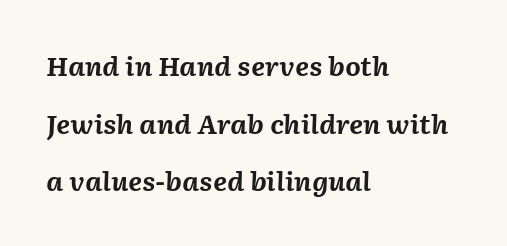
Is there much room between lines? Yes — plenty of vertical air separates them. Weight check: bold — yes, fully. Rule under the text: the space is simply empty. Nobody touched the tracking dial on this one.
